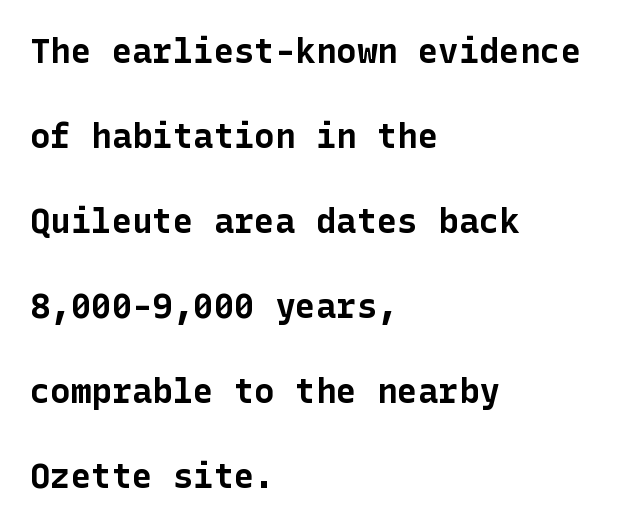
Q: Is the text bold? A: Yes.
Q: Is the text italic (slanted)? A: No, it is upright.
Q: Is the typeface a serif or a sans-serif typeface? A: Sans-serif.
Q: Is the text underlined? A: No.
Q: How is the paragraph aligned? A: Left-aligned.
Q: Is the spacing between letters normal or unusually wide? A: Normal.
Q: Is the spacing between lines tight, normal or loose? A: Loose.
Q: Width (condensed, normal, or wide)? A: Normal.
Q: Stroke contrast? A: Low.
Q: x-height? A: Medium.
